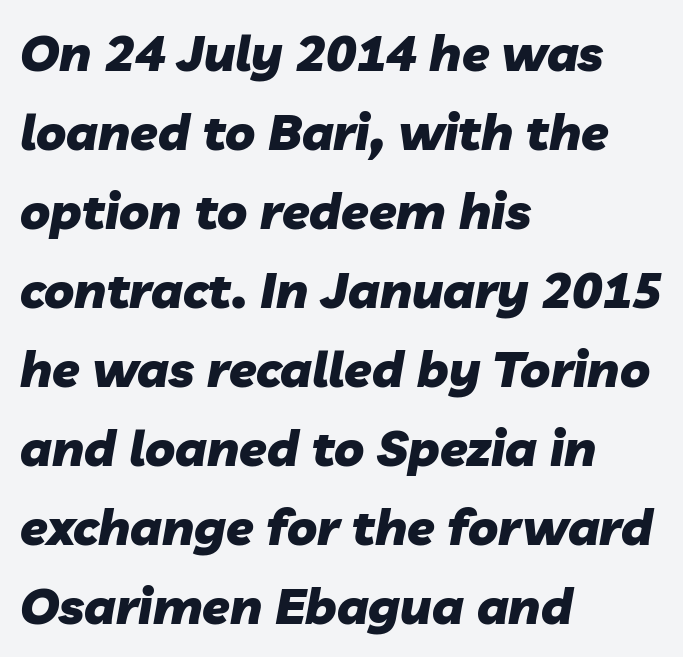
Q: Is the text bold? A: Yes.
Q: Is the text italic (slanted)? A: Yes, it leans right by about 10 degrees.
Q: Is the text underlined? A: No.
Q: How is the paragraph aligned? A: Left-aligned.
Q: Is the spacing between letters normal or unusually wide? A: Normal.
Q: Is the spacing between lines tight, normal or loose? A: Normal.
Q: Width (condensed, normal, or wide)? A: Normal.
Q: Stroke contrast? A: Low.
Q: x-height? A: Medium.
Q: Monospaced? A: No.
